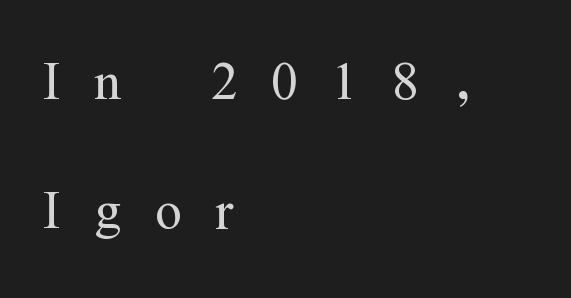
{"serif": "yes", "italic": "no", "bold": "no", "weight": "light", "width": "condensed", "stroke_contrast": "medium", "x_height": "medium", "monospaced": "no", "underline": "no", "align": "left", "line_spacing_ratio": 1.85, "letter_spacing": "wide", "letter_spacing_em": 0.48, "glyph_px": 70}
